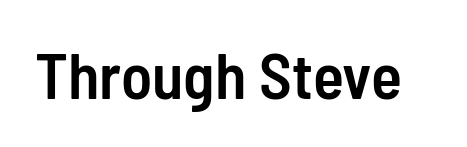
{"serif": "no", "italic": "no", "bold": "semi", "weight": "semibold", "width": "condensed", "stroke_contrast": "low", "x_height": "medium", "monospaced": "no", "underline": "no", "letter_spacing": "normal", "letter_spacing_em": 0.0, "glyph_px": 64}
